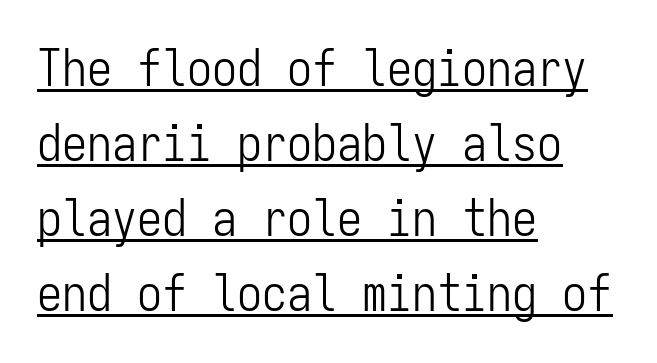
Honestly, the underline is the first thing you notice here. In terms of letterspacing, this is plain default setting. Fixed-width glyphs throughout — classic coding-font behaviour. Designer's note — italics off, roman on. You can tell from the bare stems that sans-serif type was used.
